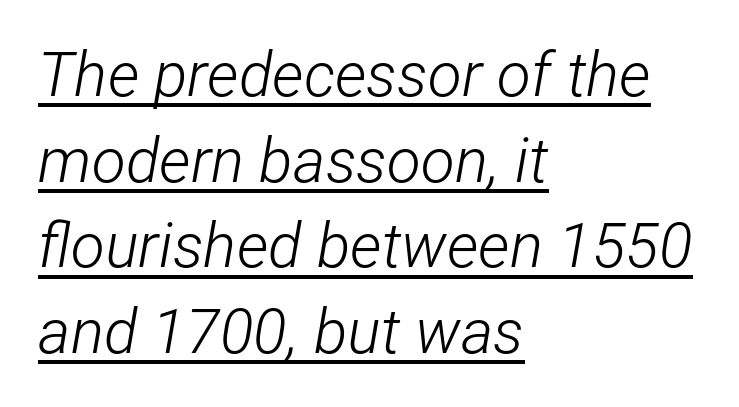
The image shows 62 px light, condensed type, italic (leaning right); set left-aligned, normal line spacing (1.38x), normal letter spacing, underlined; low stroke contrast and a medium x-height.
